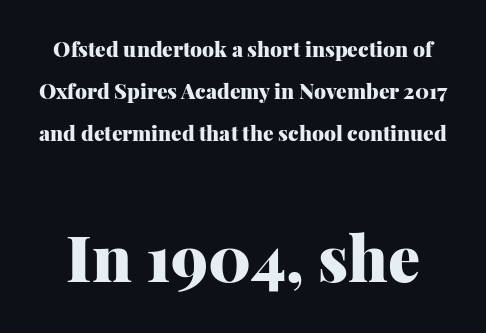
The image shows 64 px heavy serif type, upright; set loose line spacing (2.01x), normal letter spacing, not underlined; the second (bottom) block is 3.05x larger; medium stroke contrast and a medium x-height.
